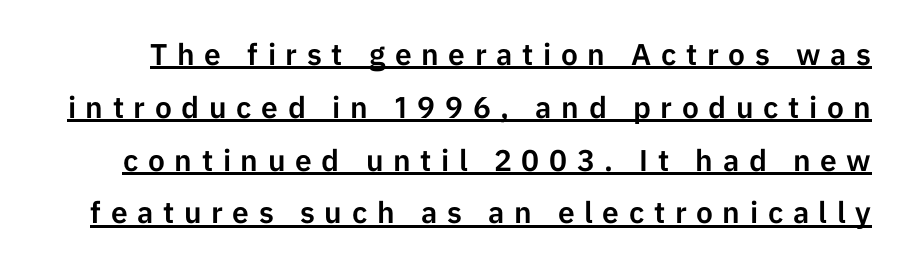
The image shows 30 px sans-serif type, upright; set line spacing 1.76x, unusually wide letter spacing (+0.32 em), underlined; low stroke contrast and a medium x-height.
